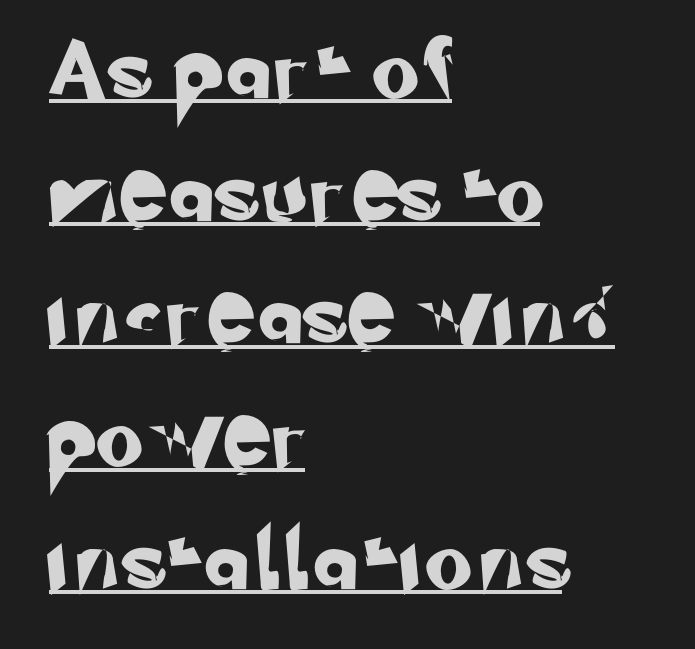
Each word looks stretched out because of the extra space between its letters. Typographically, this falls in the sans-serif category. The face used here appears with an underline applied. In terms of leading, this rendering errs on the spacious side. Is this a fixed-width face? No — the glyphs have proportional, varying widths. Layout note: lines flush left.
